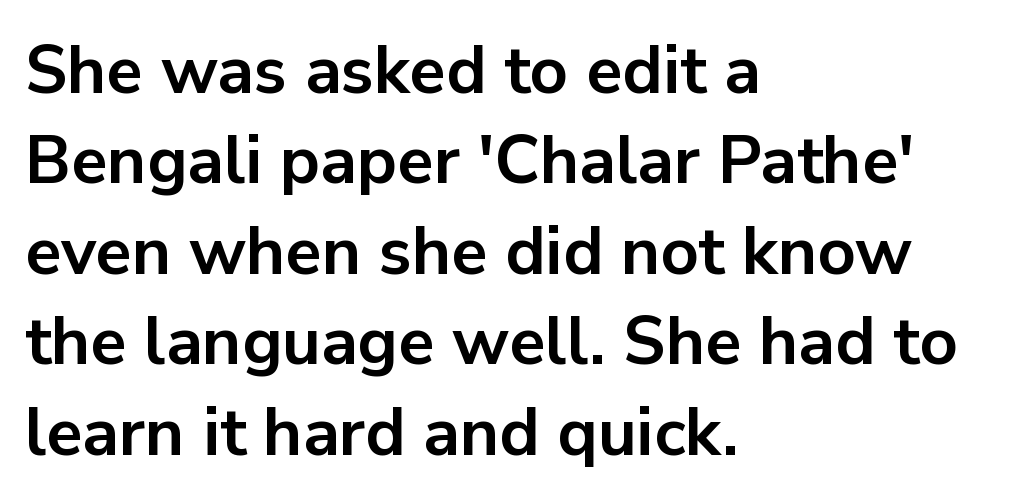
The image shows 67 px bold sans-serif type, upright; set left-aligned, normal line spacing (1.35x), normal letter spacing, not underlined; low stroke contrast and a medium x-height.
